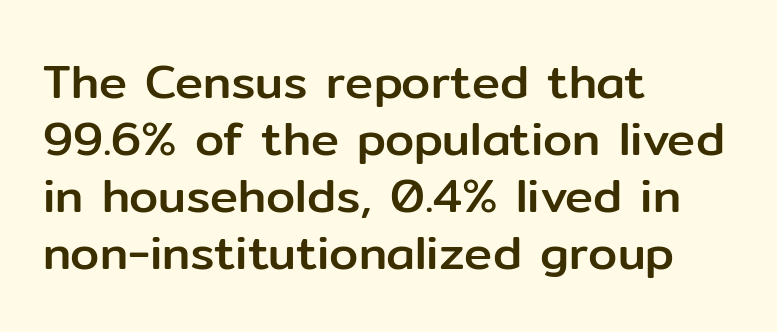
Type without underlining. Tracking value appears to be zero — textbook default spacing. The face used here is proportionally spaced, like ordinary book or web type. This sample uses an upright cut, with every glyph sitting square on the baseline.
